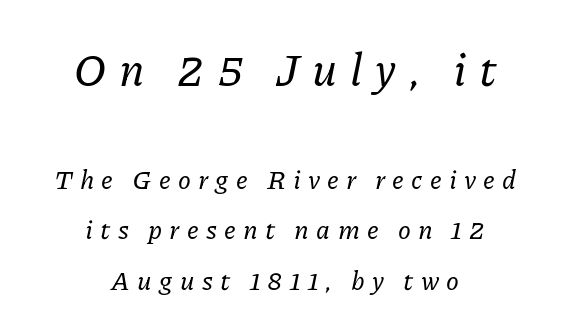
The image shows 45 px serif type, italic (leaning right); set centered, loose line spacing (1.95x), unusually wide letter spacing (+0.28 em), not underlined; the first (top) block is 1.73x larger; low stroke contrast and a medium x-height.
